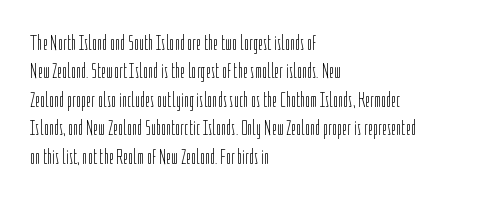
The image shows 22 px text type, upright; set left-aligned, normal line spacing (1.29x), normal letter spacing, not underlined.
